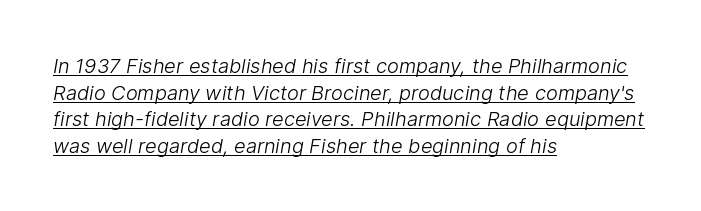
{"bold": "no", "underline": "yes", "align": "left", "line_spacing": "normal", "line_spacing_ratio": 1.33, "letter_spacing": "normal", "letter_spacing_em": 0.0, "glyph_px": 20}
